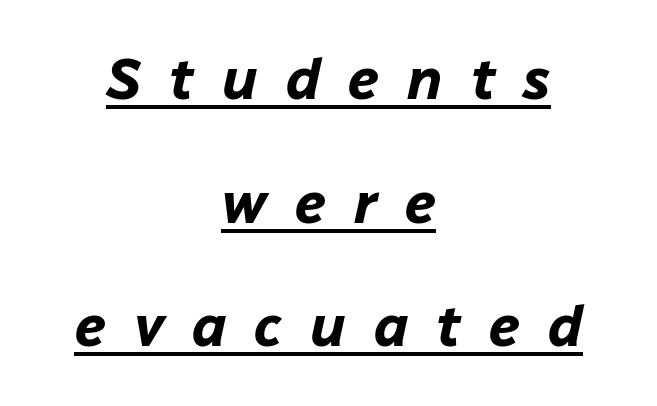
The image shows 58 px bold type, italic (leaning right); set centered, loose line spacing (2.13x), unusually wide letter spacing (+0.48 em), underlined; low stroke contrast and a medium x-height.
